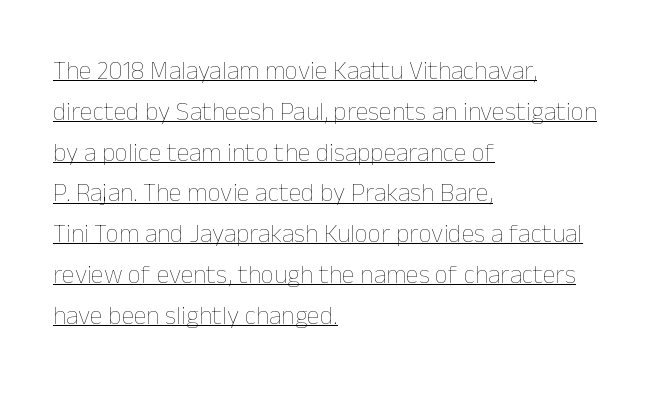
Q: Is the text bold? A: No.
Q: Is the text italic (slanted)? A: No, it is upright.
Q: Is the text underlined? A: Yes.
Q: How is the paragraph aligned? A: Left-aligned.
Q: Is the spacing between letters normal or unusually wide? A: Normal.
Q: Is the spacing between lines tight, normal or loose? A: Normal.
